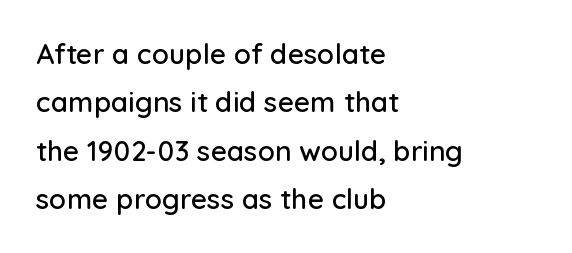
The image shows 28 px sans-serif type, upright; set left-aligned, line spacing 1.73x, normal letter spacing, not underlined; low stroke contrast and a medium x-height.
